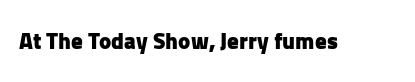
Q: Is the text bold? A: Yes.
Q: Is the text italic (slanted)? A: No, it is upright.
Q: Is the text underlined? A: No.
Q: Is the spacing between letters normal or unusually wide? A: Normal.
